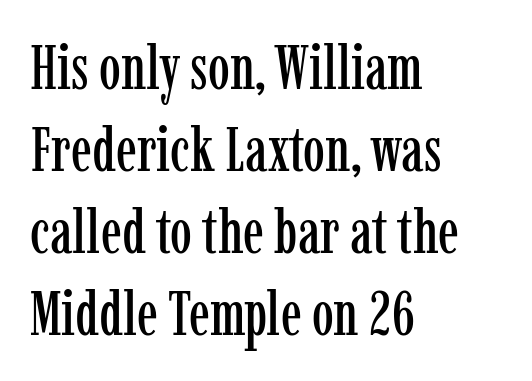
The designer went with a serif here, giving each stem small feet. Horizontal alignment here is leftward, the default for most running prose. Posture: straight, roman, zero tilt. The space between consecutive lines is moderate.
